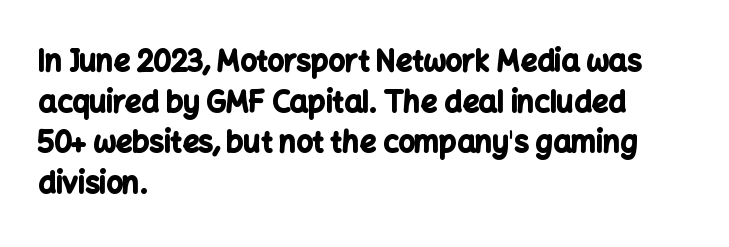
Q: Is the text bold? A: Yes.
Q: Is the text italic (slanted)? A: No, it is upright.
Q: Is the typeface a serif or a sans-serif typeface? A: Sans-serif.
Q: Is the text underlined? A: No.
Q: How is the paragraph aligned? A: Left-aligned.
Q: Is the spacing between letters normal or unusually wide? A: Normal.
Q: Is the spacing between lines tight, normal or loose? A: Normal.
Q: Width (condensed, normal, or wide)? A: Normal.
Q: Stroke contrast? A: Low.
Q: x-height? A: Medium.
Q: Monospaced? A: No.
